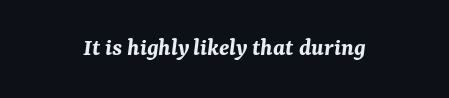
Q: Is the text bold? A: Yes.
Q: Is the text italic (slanted)? A: Yes, it leans right by about 7 degrees.
Q: Is the text underlined? A: No.
Q: Is the spacing between letters normal or unusually wide? A: Normal.
